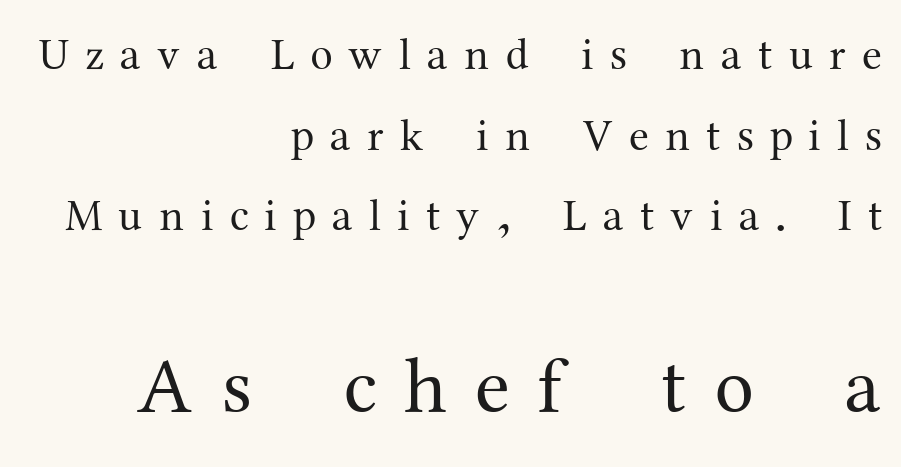
Q: Is the text bold? A: No.
Q: Is the text italic (slanted)? A: No, it is upright.
Q: Is the typeface a serif or a sans-serif typeface? A: Serif.
Q: Is the text underlined? A: No.
Q: How is the paragraph aligned? A: Right-aligned.
Q: Is the spacing between letters normal or unusually wide? A: Unusually wide.
Q: Which block of text is set in a larger size, the first (top) or the second (bottom)? A: The second (bottom) one.
Q: Width (condensed, normal, or wide)? A: Normal.
Q: Stroke contrast? A: Medium.
Q: x-height? A: Medium.
Q: Monospaced? A: No.
